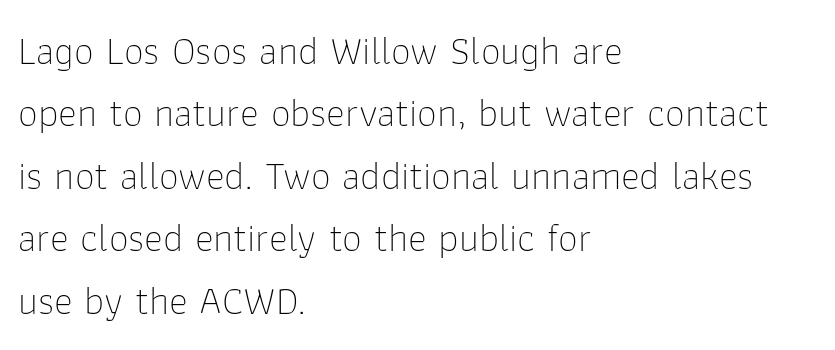
The image shows 40 px thin sans-serif type, upright; set left-aligned, normal line spacing (1.56x), normal letter spacing, not underlined; low stroke contrast and a medium x-height.
